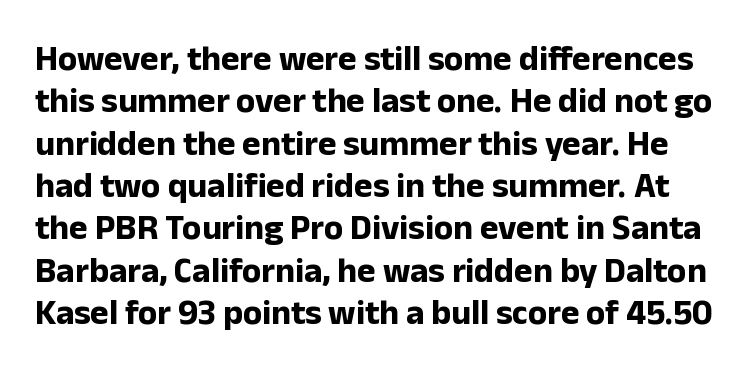
The image shows 35 px bold sans-serif type, upright; set line spacing 1.21x, normal letter spacing, not underlined; low stroke contrast and a medium x-height.
